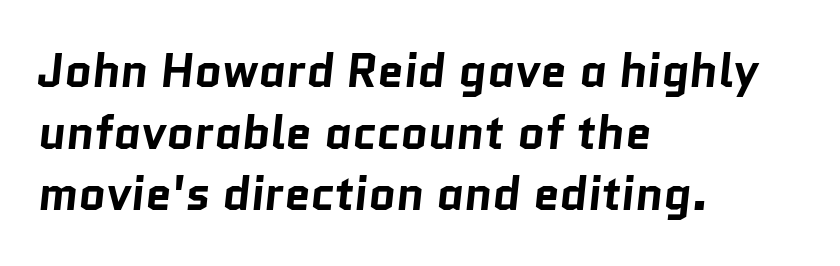
This block has exactly the height ordinary leading produces. Do the characters align in a grid? No, the font is proportional. Is the block centered? No — it sits flush against the left margin. Type without underlining. Serif or sans? Sans — the stroke terminals are bare.
